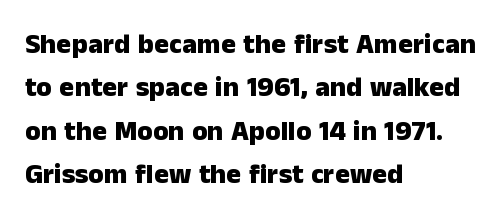
{"serif": "no", "italic": "no", "bold": "yes", "weight": "heavy", "width": "normal", "stroke_contrast": "low", "x_height": "medium", "monospaced": "no", "underline": "no", "align": "left", "line_spacing": "normal", "line_spacing_ratio": 1.55, "letter_spacing": "normal", "letter_spacing_em": 0.0, "glyph_px": 28}
